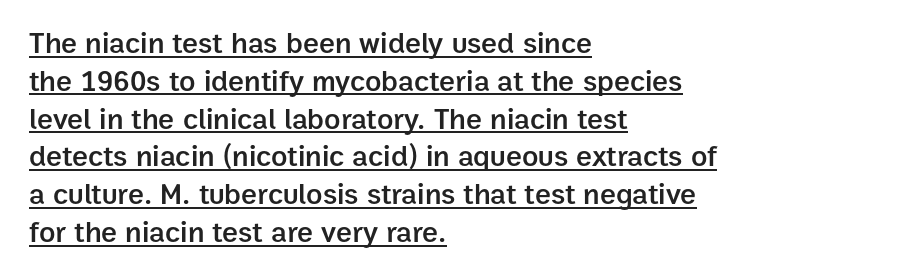
The image shows 30 px semibold sans-serif type, upright; set left-aligned, normal line spacing (1.26x), normal letter spacing, underlined; low stroke contrast and a medium x-height.
